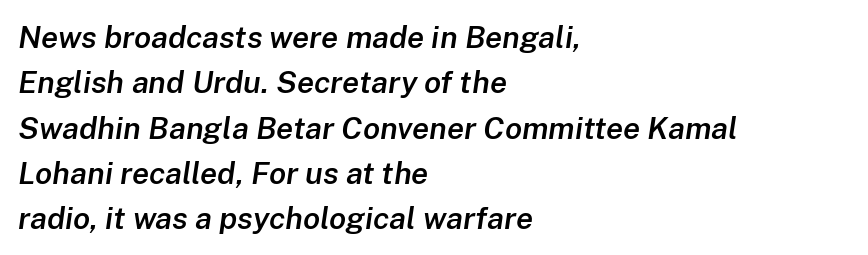
One glance says typical: line gaps are just what's usual. The rag falls on the right side of this text block. Nobody drew a line under any word here. The face used here is proportionally spaced, like ordinary book or web type.
